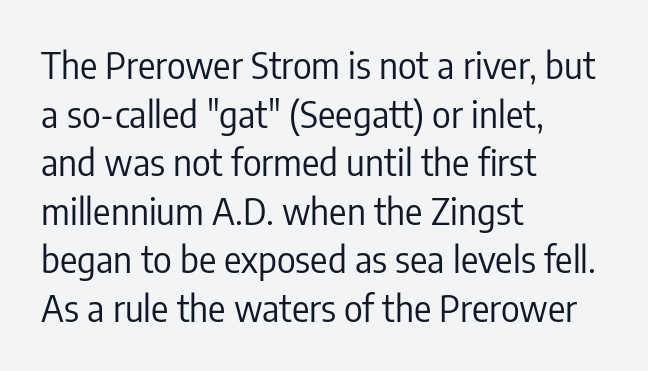
{"serif": "no", "italic": "no", "bold": "no", "weight": "regular", "width": "condensed", "stroke_contrast": "low", "x_height": "medium", "monospaced": "no", "underline": "no", "align": "left", "line_spacing": "normal", "line_spacing_ratio": 1.35, "letter_spacing": "normal", "letter_spacing_em": 0.0, "glyph_px": 36}
